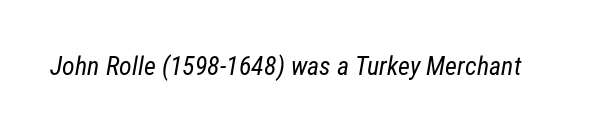
Vertical stems look standard width or narrower in stroke. Unmarked baselines from the first word to the last. There is no visible air inserted between adjacent glyphs.
